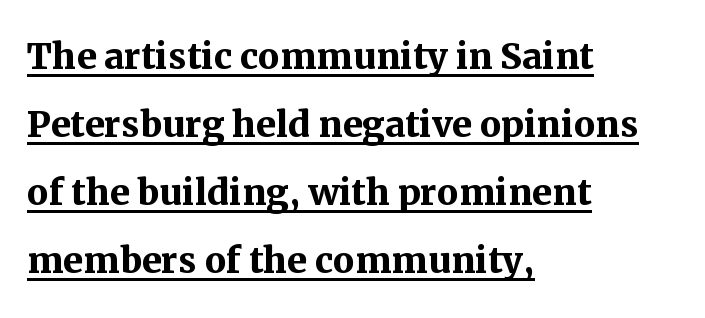
This sample keeps an unexceptional amount of space between lines. Note the varied advance widths — an 'i' is clearly narrower than an 'm'. Posture: straight, roman, zero tilt. Check the space under the baseline: a stroke is drawn there.
